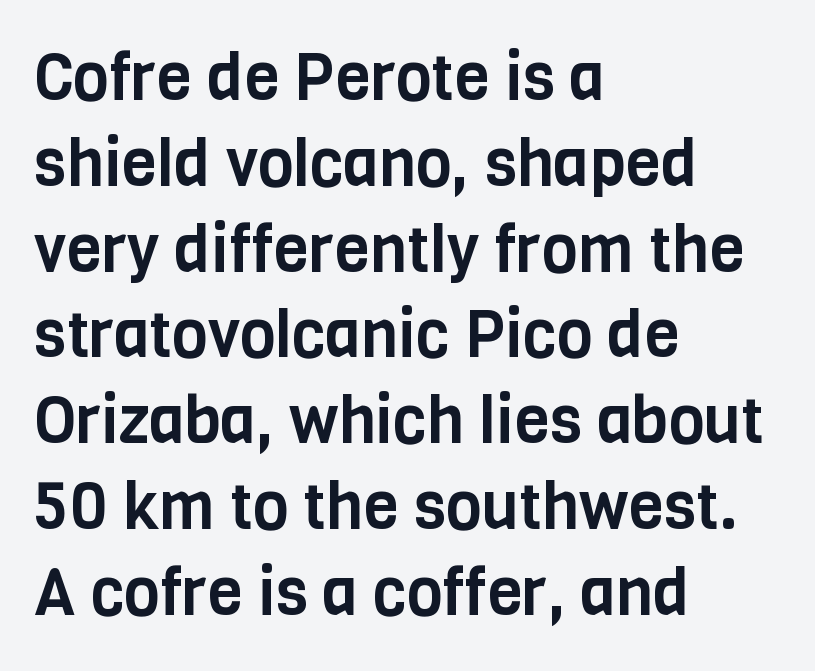
Q: Is the text italic (slanted)? A: No, it is upright.
Q: Is the typeface a serif or a sans-serif typeface? A: Sans-serif.
Q: Is the text underlined? A: No.
Q: How is the paragraph aligned? A: Left-aligned.
Q: Is the spacing between letters normal or unusually wide? A: Normal.
Q: Is the spacing between lines tight, normal or loose? A: Normal.
Q: Width (condensed, normal, or wide)? A: Condensed.
Q: Stroke contrast? A: Low.
Q: x-height? A: Large.
Q: Monospaced? A: No.
